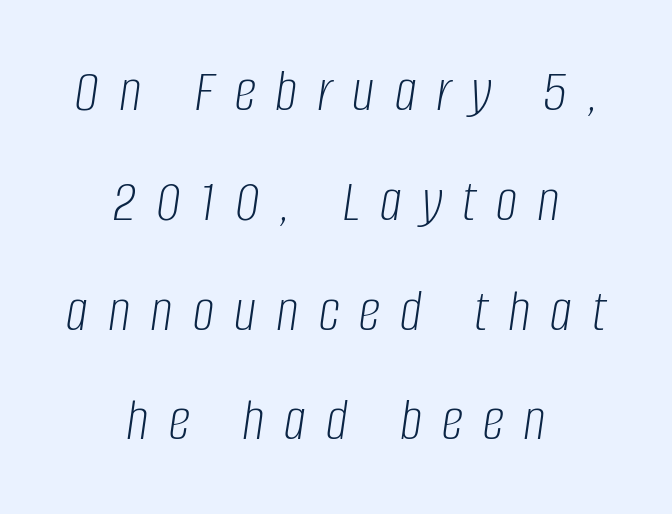
Letters have the restrained weight of plain body copy at most. Substantial extra tracking has been applied to these lines. Line starts and ends both wander, symmetrically. A typesetter would call this proportional, since set widths differ per character. The passage shown leans; its letterforms are oblique.
